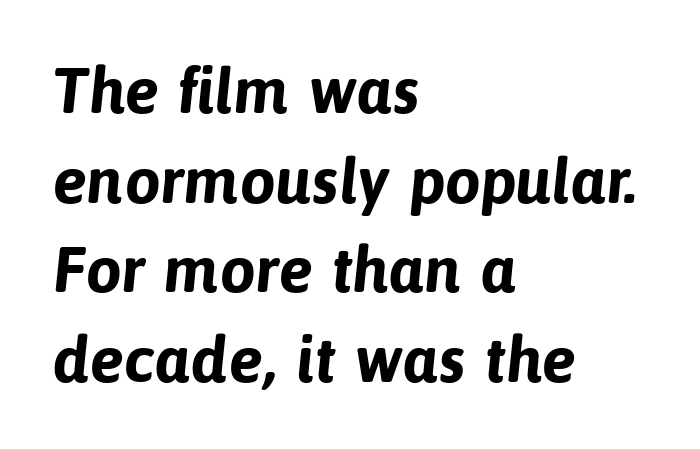
The image shows 64 px bold sans-serif type; set left-aligned, normal line spacing (1.4x), normal letter spacing, not underlined; low stroke contrast and a medium x-height.
